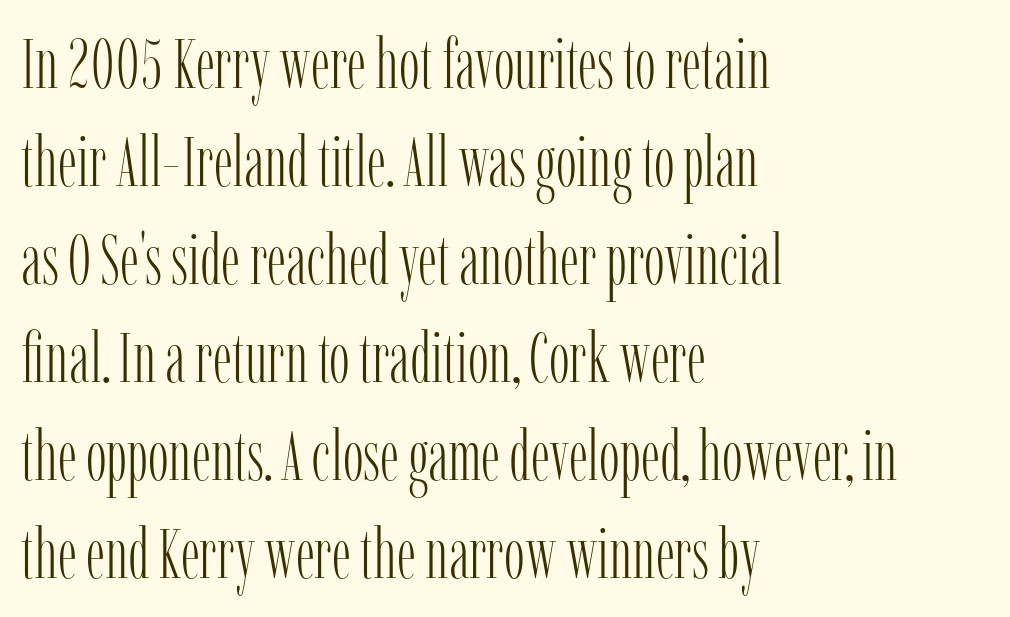
The image shows 70 px light, condensed serif type, upright; set left-aligned, normal line spacing (1.4x), normal letter spacing, not underlined; low stroke contrast and a medium x-height.
